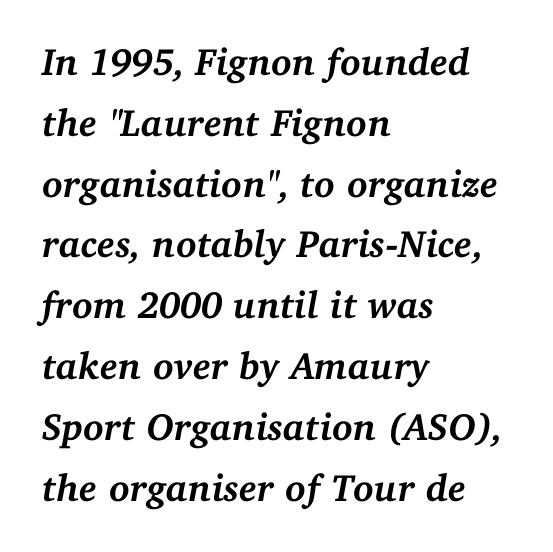
The image shows 38 px semibold serif type, italic (leaning right); set left-aligned, normal line spacing (1.6x), normal letter spacing, not underlined; medium stroke contrast and a medium x-height.
